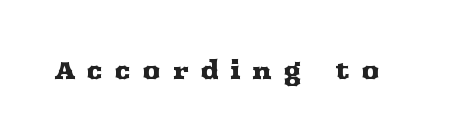
Q: Is the text italic (slanted)? A: No, it is upright.
Q: Is the text underlined? A: No.
Q: Is the spacing between letters normal or unusually wide? A: Unusually wide.
